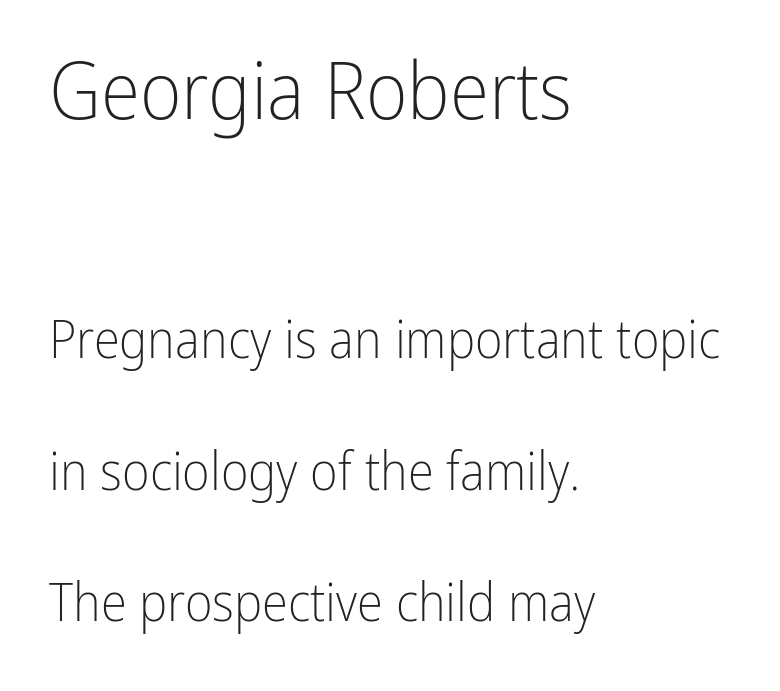
{"serif": "no", "italic": "no", "bold": "no", "weight": "light", "width": "condensed", "stroke_contrast": "low", "x_height": "medium", "monospaced": "no", "underline": "no", "align": "left", "line_spacing": "loose", "line_spacing_ratio": 2.48, "letter_spacing": "normal", "letter_spacing_em": 0.0, "larger_block": "first", "size_ratio": 1.51, "glyph_px": 80}
